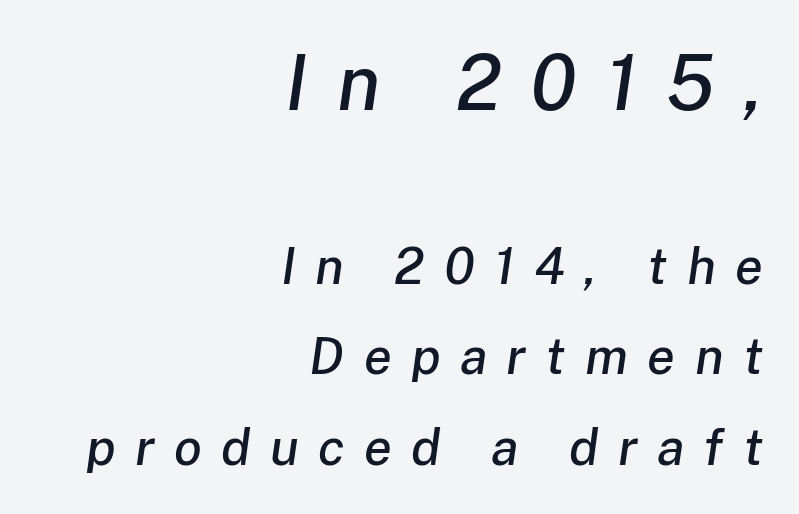
{"italic": "yes", "lean": "right", "slant_degrees": 8, "width": "normal", "stroke_contrast": "low", "x_height": "medium", "monospaced": "no", "underline": "no", "align": "right", "line_spacing_ratio": 1.78, "letter_spacing": "wide", "letter_spacing_em": 0.38, "larger_block": "first", "size_ratio": 1.51, "glyph_px": 77}
